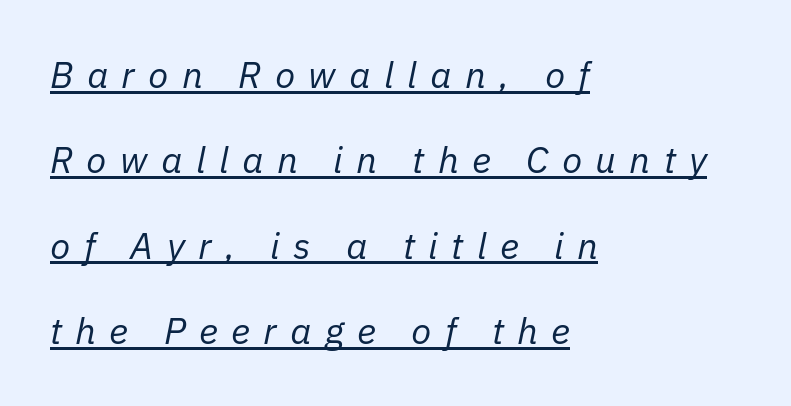
{"italic": "yes", "lean": "right", "slant_degrees": 11, "bold": "no", "weight": "regular", "width": "normal", "stroke_contrast": "low", "x_height": "medium", "monospaced": "no", "underline": "yes", "align": "left", "line_spacing": "loose", "line_spacing_ratio": 2.31, "letter_spacing": "wide", "letter_spacing_em": 0.36, "glyph_px": 37}
